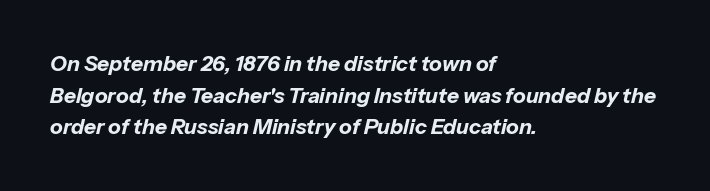
{"italic": "yes", "lean": "right", "slant_degrees": 13, "bold": "yes", "underline": "no", "align": "left", "line_spacing": "normal", "line_spacing_ratio": 1.51, "letter_spacing": "normal", "letter_spacing_em": 0.0, "glyph_px": 21}
